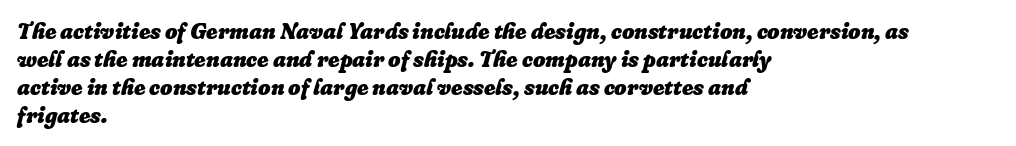
{"italic": "yes", "lean": "right", "slant_degrees": 16, "bold": "yes", "underline": "no", "align": "left", "line_spacing": "normal", "line_spacing_ratio": 1.27, "letter_spacing": "normal", "letter_spacing_em": 0.0, "glyph_px": 22}
